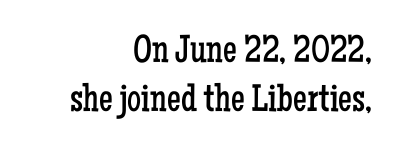
The image shows 39 px regular-weight, condensed serif type, upright; set right-aligned, normal line spacing (1.26x), normal letter spacing, not underlined; low stroke contrast and a medium x-height.
